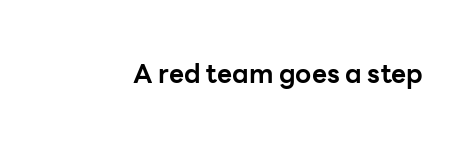
{"italic": "no", "bold": "yes", "underline": "no", "letter_spacing": "normal", "letter_spacing_em": 0.0, "glyph_px": 26}
